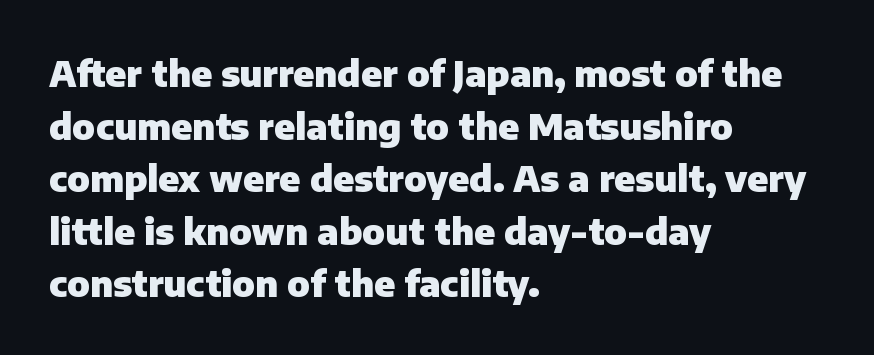
{"serif": "no", "italic": "no", "bold": "yes", "weight": "heavy", "width": "normal", "stroke_contrast": "low", "x_height": "medium", "monospaced": "no", "underline": "no", "align": "left", "line_spacing": "normal", "line_spacing_ratio": 1.46, "letter_spacing": "normal", "letter_spacing_em": 0.0, "glyph_px": 36}
